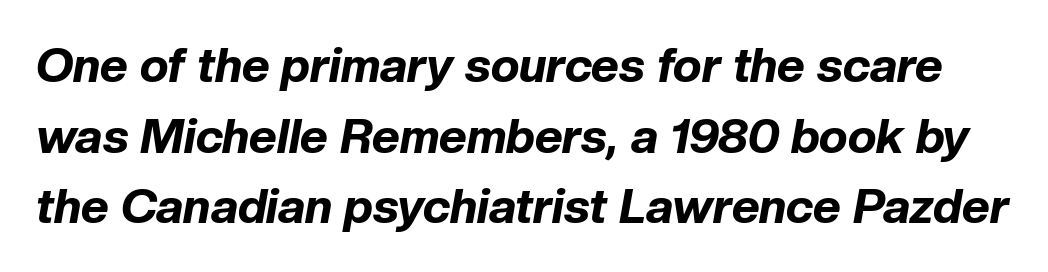
A typesetter would call this proportional, since set widths differ per character. The tracking reads as untouched default to a designer's eye. Compared with ordinary roman type, these characters are visibly tilted. Glance below the letters and you will spot only blank space. The typesetting leans heavy: a genuine bold. The passage shown stacks its lines at a standard gap.
